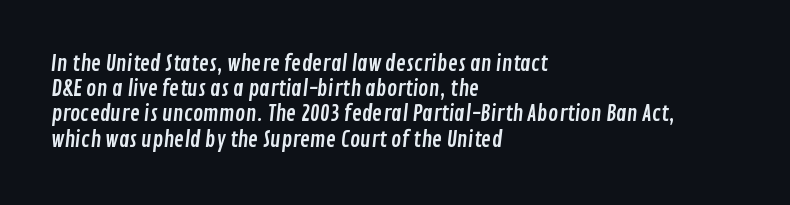
The setting favours the left margin, as ordinary paragraphs usually do. Honestly, the letter spacing is just normal — you wouldn't notice it. The words here are not underlined.
